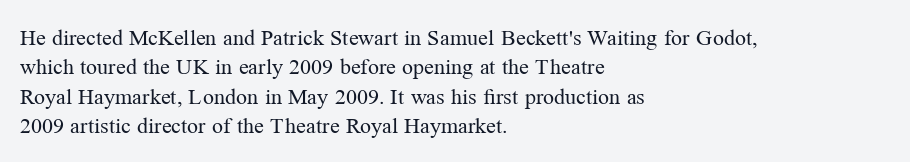
Caption: face not bold, strokes unweighted. Whoever set this chose a conventional vertical rhythm. This sample uses plain, unmodified letter spacing. The lettering stays uniformly vertical, giving the passage a roman look. Rule under the text: the space is simply empty.
